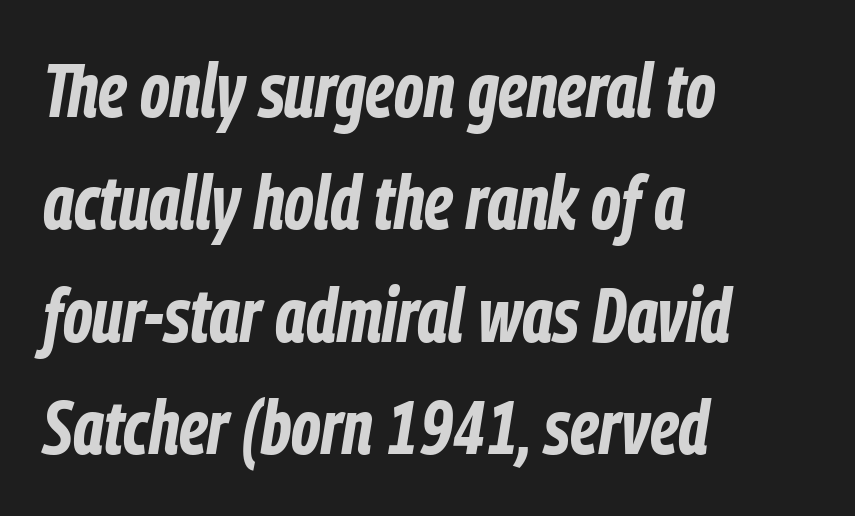
The image shows 76 px bold, condensed type, italic (leaning right); set left-aligned, normal line spacing (1.48x), normal letter spacing, not underlined; low stroke contrast and a medium x-height.
